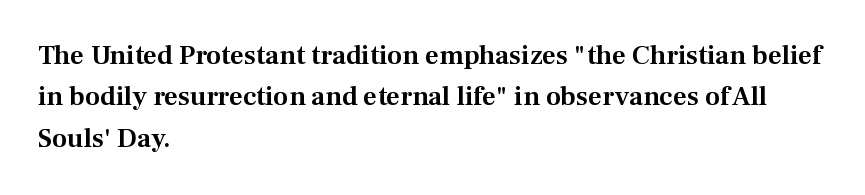
{"italic": "no", "underline": "no", "align": "left", "line_spacing": "normal", "line_spacing_ratio": 1.53, "letter_spacing": "normal", "letter_spacing_em": 0.0, "glyph_px": 27}
